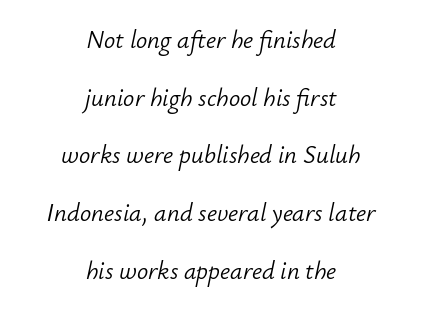
Q: Is the text bold? A: No.
Q: Is the text italic (slanted)? A: Yes, it leans right by about 12 degrees.
Q: Is the text underlined? A: No.
Q: How is the paragraph aligned? A: Centered.
Q: Is the spacing between letters normal or unusually wide? A: Normal.
Q: Is the spacing between lines tight, normal or loose? A: Loose.
